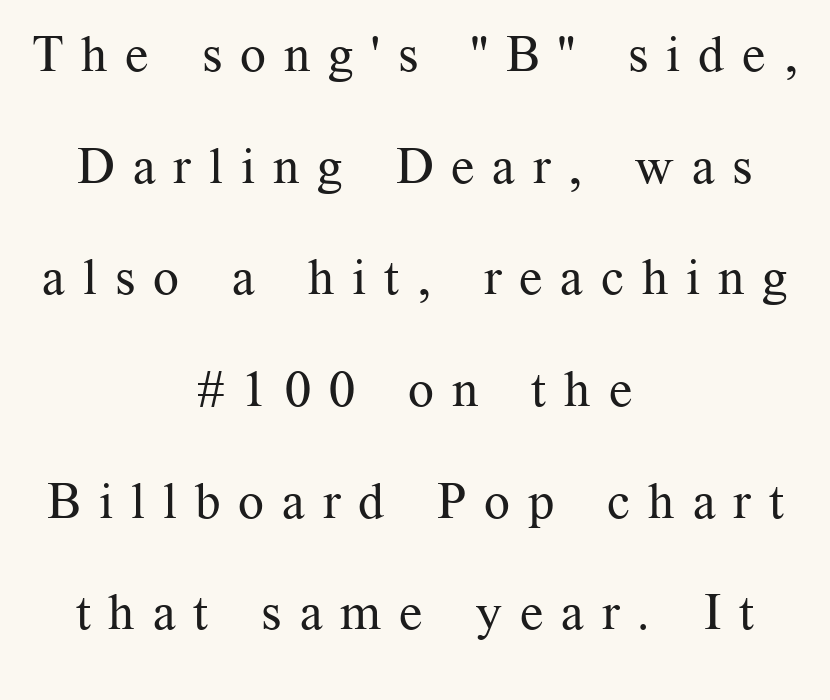
Successive baselines arrive slowly, with a big drop between each. Plain, unruled lines of type. These lines are rendered in a variable-pitch font. If you folded the block vertically in half, each line would mirror itself in length. You can tell it's not italic because the verticals are truly vertical.
